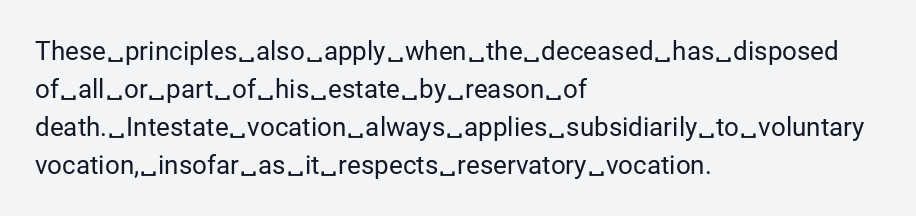
Visually the block forms a straight wall on the left and a jagged coastline on the right. Caption: standard tracking, unaltered. The type sits square on the baseline with zero lean. Weight: not bold — regular or lighter.
